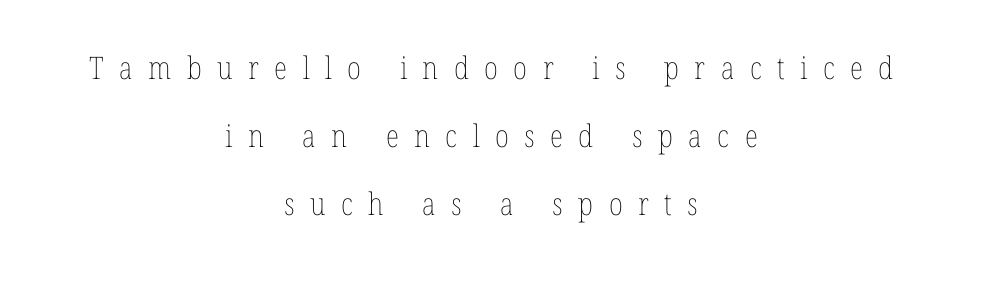
{"italic": "no", "bold": "no", "weight": "thin", "width": "condensed", "stroke_contrast": "low", "x_height": "medium", "monospaced": "no", "underline": "no", "align": "center", "line_spacing": "loose", "line_spacing_ratio": 2.2, "letter_spacing": "wide", "letter_spacing_em": 0.5, "glyph_px": 31}
